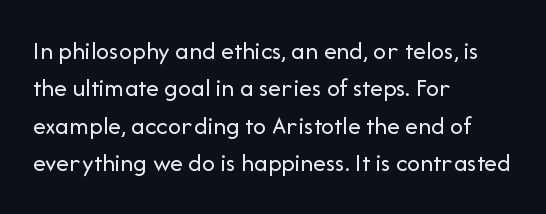
The image shows 26 px text type, upright; set left-aligned, normal line spacing (1.44x), normal letter spacing, not underlined.
